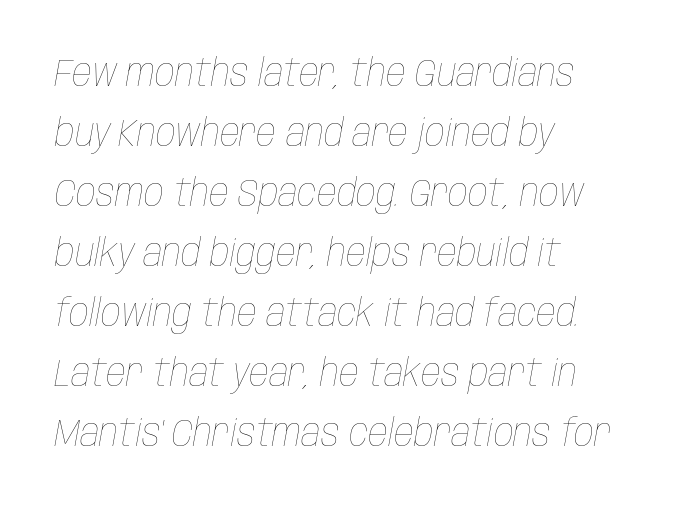
Every character sits at an angle, as italics do. This sample has the flowing, uneven cadence of proportional lettering. The zone under the glyphs is completely vacant. The letterforms sit at book weight or below. Caption: standard tracking, unaltered.
